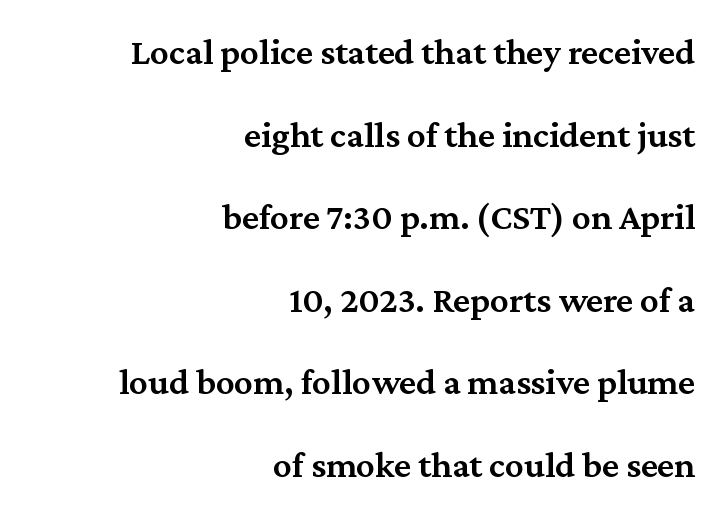
{"serif": "yes", "italic": "no", "bold": "semi", "weight": "semibold", "width": "normal", "stroke_contrast": "medium", "x_height": "medium", "monospaced": "no", "underline": "no", "align": "right", "line_spacing": "loose", "line_spacing_ratio": 2.23, "letter_spacing": "normal", "letter_spacing_em": 0.0, "glyph_px": 37}
